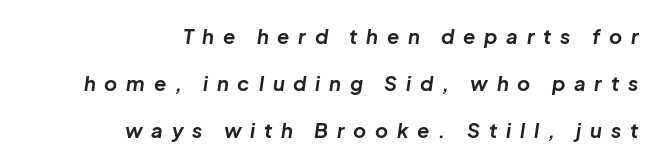
The image shows 20 px bold type, italic (leaning right); set right-aligned, loose line spacing (2.34x), unusually wide letter spacing (+0.44 em), not underlined.
